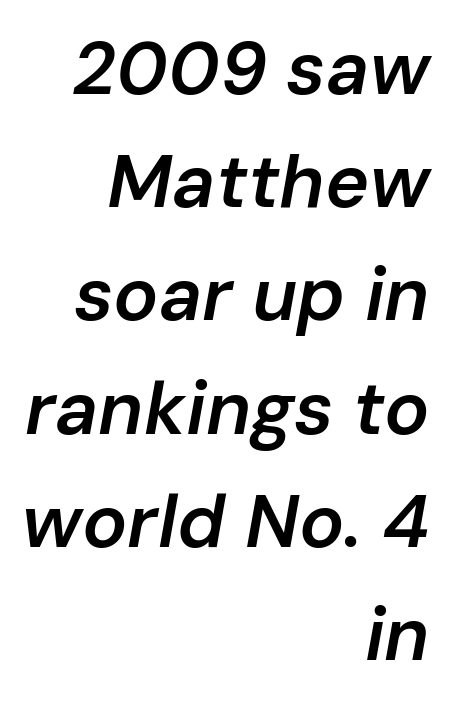
{"italic": "yes", "lean": "right", "slant_degrees": 10, "bold": "semi", "weight": "semibold", "width": "normal", "stroke_contrast": "low", "x_height": "medium", "monospaced": "no", "underline": "no", "align": "right", "line_spacing": "normal", "line_spacing_ratio": 1.51, "letter_spacing": "normal", "letter_spacing_em": 0.0, "glyph_px": 75}
